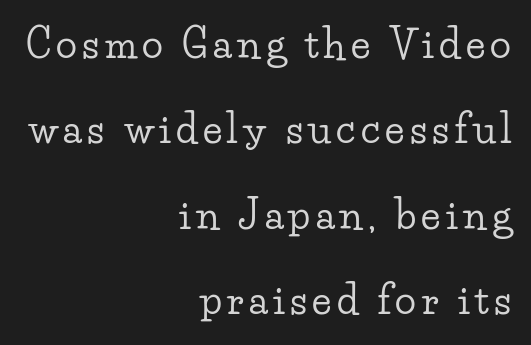
Just letters on the line, the space beneath them empty. The face used here is proportionally spaced, like ordinary book or web type. You could fit nearly another row in the gap between these rows. The axis of the letterforms is exactly vertical. The passage shown is typeset with a serif family.
